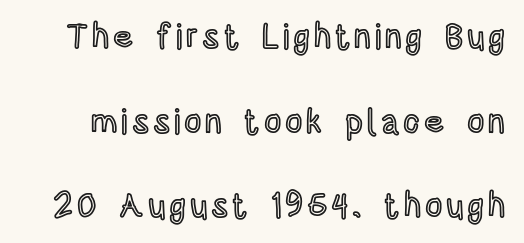
Q: Is the text italic (slanted)? A: No, it is upright.
Q: Is the text underlined? A: No.
Q: Is the spacing between lines tight, normal or loose? A: Loose.
Q: Width (condensed, normal, or wide)? A: Condensed.
Q: x-height? A: Large.
Q: Monospaced? A: No.
